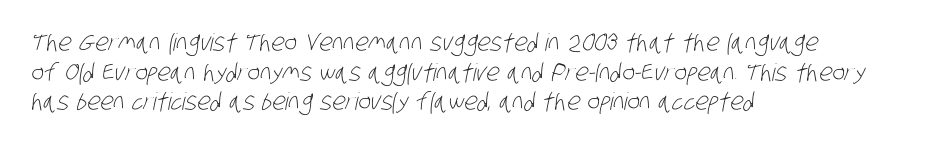
The image shows 24 px text type; set left-aligned, line spacing 1.23x, normal letter spacing, not underlined.
